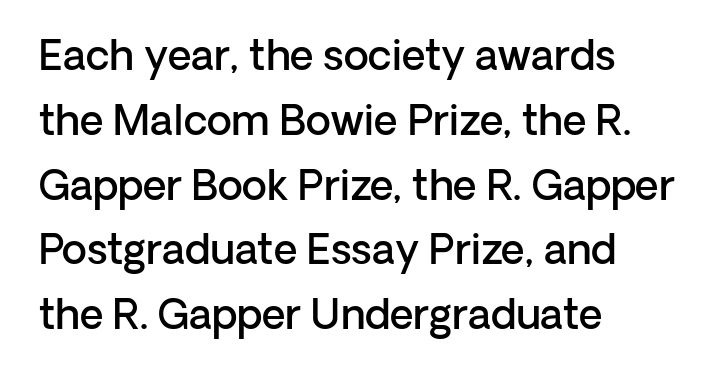
Observe the ordinary spacing: letters are neighbours, not strangers. The passage shown is semibold, sitting just below true bold. A classic flush-left, rag-right setting is used for this passage. This rendering employs a face without finishing strokes, i.e., a sans-serif. Upright lettering throughout.
